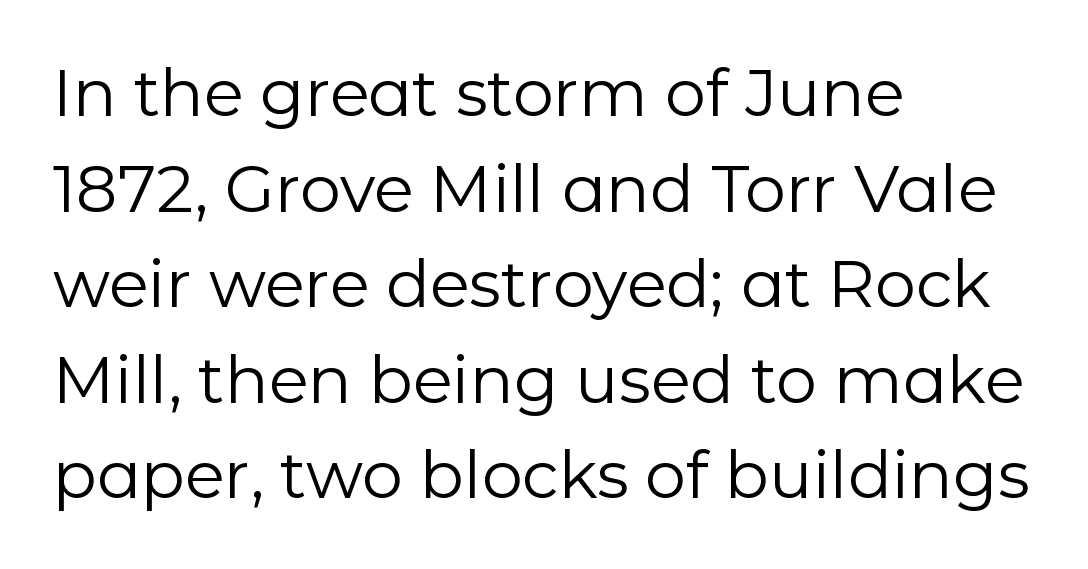
The image shows 65 px regular-weight sans-serif type, upright; set left-aligned, normal line spacing (1.47x), normal letter spacing, not underlined; low stroke contrast and a medium x-height.
